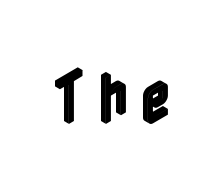
Q: Is the text italic (slanted)? A: No, it is upright.
Q: Is the text underlined? A: No.
Q: Is the spacing between letters normal or unusually wide? A: Unusually wide.
Q: Width (condensed, normal, or wide)? A: Condensed.
Q: x-height? A: Medium.
